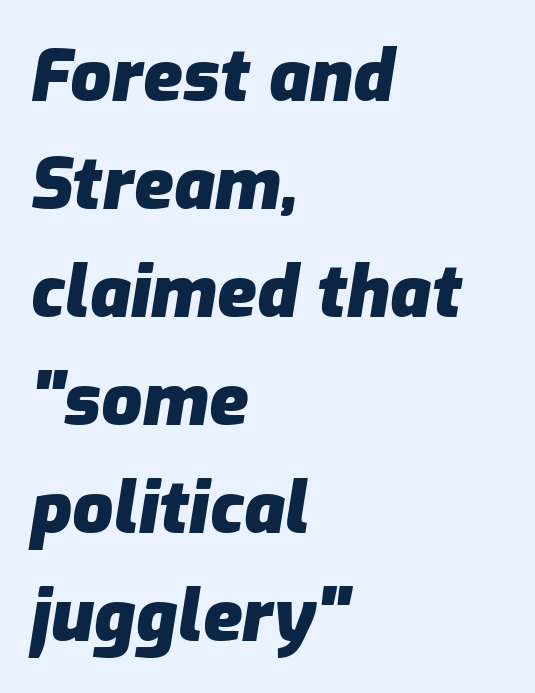
{"italic": "yes", "lean": "right", "slant_degrees": 9, "bold": "yes", "weight": "heavy", "width": "normal", "stroke_contrast": "low", "x_height": "medium", "monospaced": "no", "underline": "no", "align": "left", "line_spacing": "normal", "line_spacing_ratio": 1.5, "letter_spacing": "normal", "letter_spacing_em": 0.0, "glyph_px": 72}
